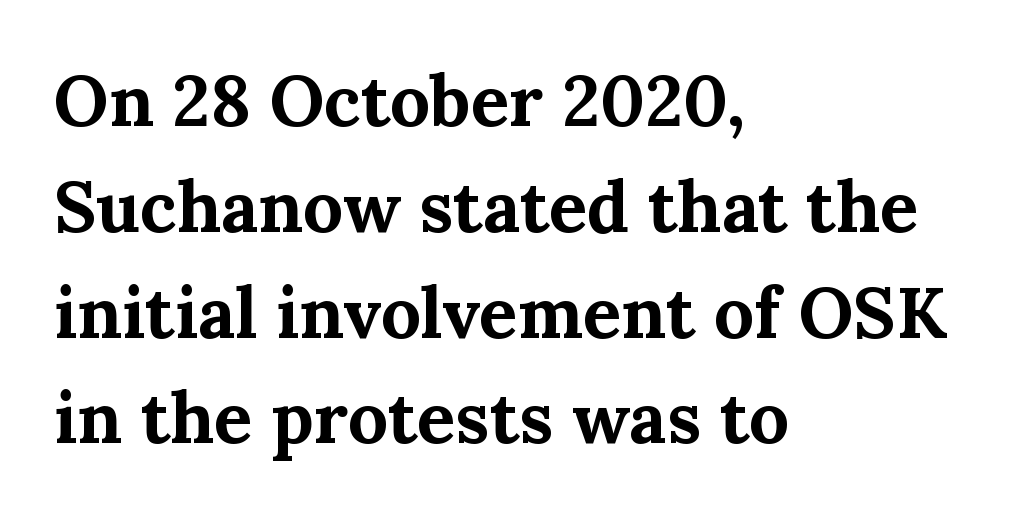
{"serif": "yes", "italic": "no", "bold": "yes", "weight": "bold", "width": "normal", "stroke_contrast": "medium", "x_height": "medium", "monospaced": "no", "underline": "no", "align": "left", "line_spacing": "normal", "line_spacing_ratio": 1.49, "letter_spacing": "normal", "letter_spacing_em": 0.0, "glyph_px": 71}
